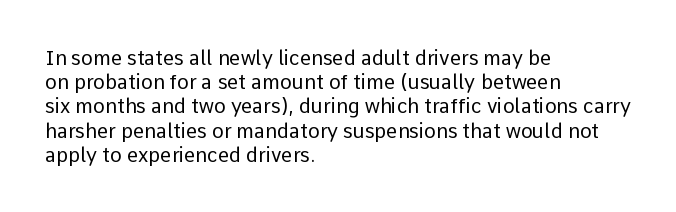
{"italic": "no", "bold": "no", "underline": "no", "align": "left", "line_spacing_ratio": 1.21, "letter_spacing": "normal", "letter_spacing_em": 0.0, "glyph_px": 20}
